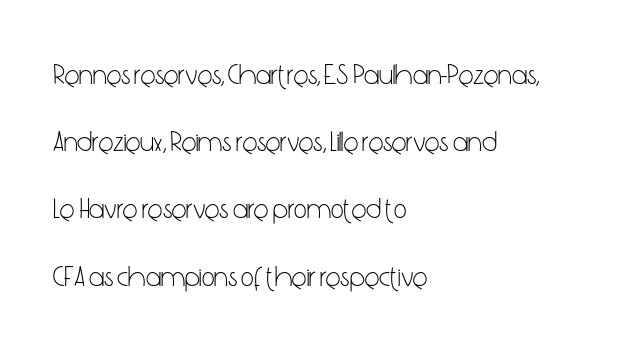
{"serif": "no", "italic": "no", "bold": "no", "weight": "light", "width": "condensed", "stroke_contrast": "low", "x_height": "medium", "monospaced": "no", "underline": "no", "align": "left", "line_spacing": "loose", "line_spacing_ratio": 2.4, "letter_spacing": "normal", "letter_spacing_em": 0.0, "glyph_px": 28}
